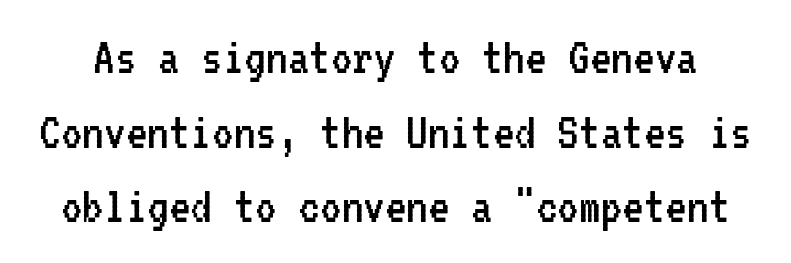
Q: Is the text bold? A: No.
Q: Is the text italic (slanted)? A: No, it is upright.
Q: Is the typeface a serif or a sans-serif typeface? A: Sans-serif.
Q: Is the text underlined? A: No.
Q: Is the spacing between letters normal or unusually wide? A: Normal.
Q: Is the spacing between lines tight, normal or loose? A: Normal.
Q: Width (condensed, normal, or wide)? A: Condensed.
Q: Stroke contrast? A: Low.
Q: x-height? A: Medium.
Q: Monospaced? A: Yes.
